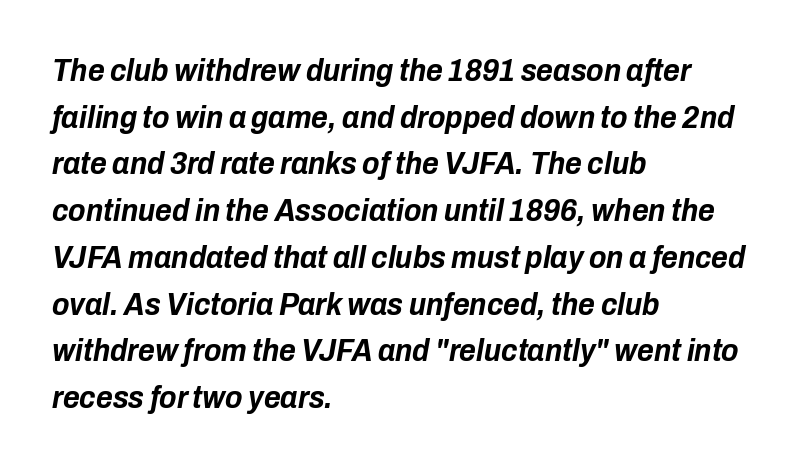
The image shows 32 px bold, condensed type, italic (leaning right); set left-aligned, normal line spacing (1.46x), normal letter spacing, not underlined; low stroke contrast and a medium x-height.
